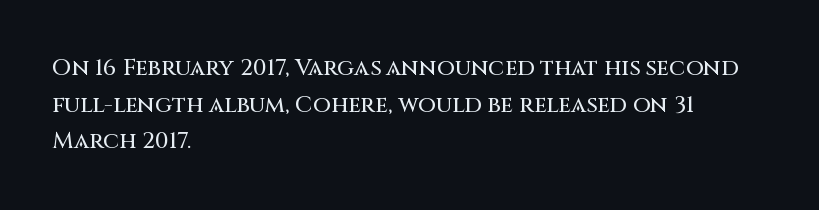
{"italic": "no", "underline": "no", "align": "left", "line_spacing": "normal", "line_spacing_ratio": 1.59, "letter_spacing": "normal", "letter_spacing_em": 0.0, "glyph_px": 23}
